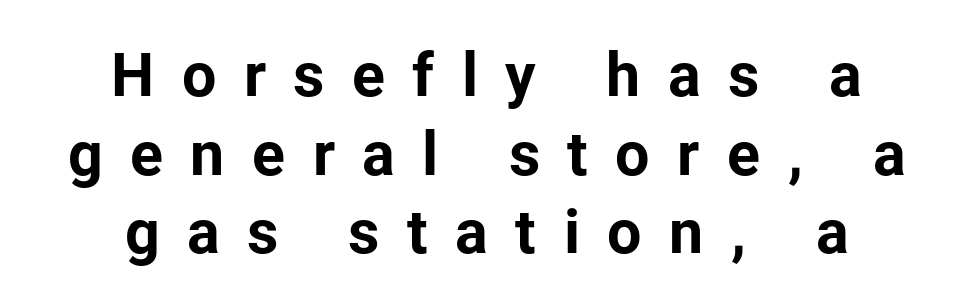
{"serif": "no", "italic": "no", "bold": "yes", "weight": "bold", "width": "normal", "stroke_contrast": "low", "x_height": "medium", "monospaced": "no", "underline": "no", "align": "center", "line_spacing": "normal", "line_spacing_ratio": 1.29, "letter_spacing": "wide", "letter_spacing_em": 0.45, "glyph_px": 61}
